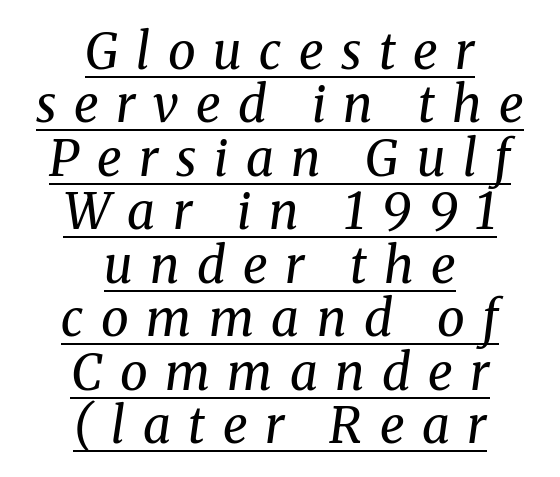
Q: Is the text bold? A: No.
Q: Is the text italic (slanted)? A: Yes, it leans right by about 8 degrees.
Q: Is the typeface a serif or a sans-serif typeface? A: Serif.
Q: Is the text underlined? A: Yes.
Q: How is the paragraph aligned? A: Centered.
Q: Is the spacing between letters normal or unusually wide? A: Unusually wide.
Q: Is the spacing between lines tight, normal or loose? A: Tight.
Q: Width (condensed, normal, or wide)? A: Normal.
Q: Stroke contrast? A: Medium.
Q: x-height? A: Medium.
Q: Monospaced? A: No.
